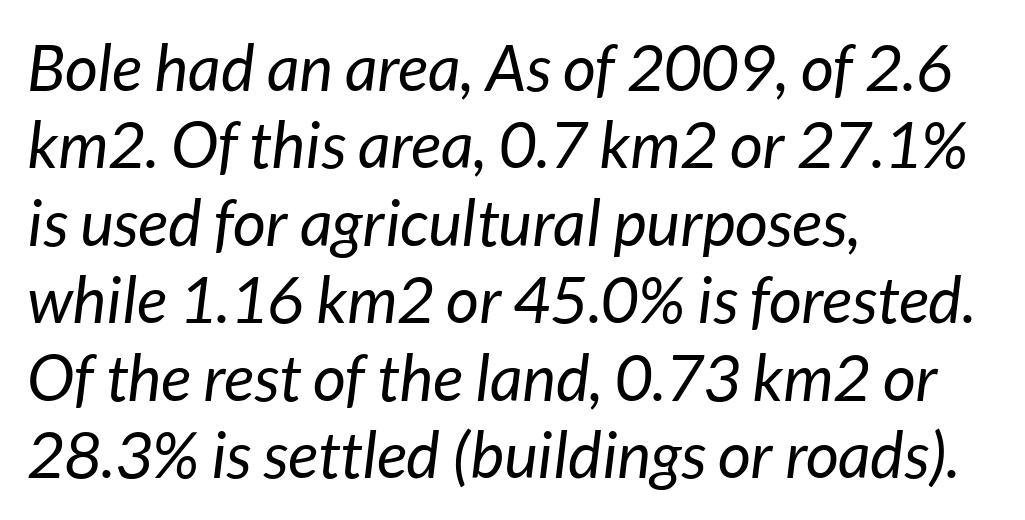
The image shows 64 px regular-weight type, italic (leaning right); set left-aligned, line spacing 1.21x, normal letter spacing, not underlined; low stroke contrast and a medium x-height.
